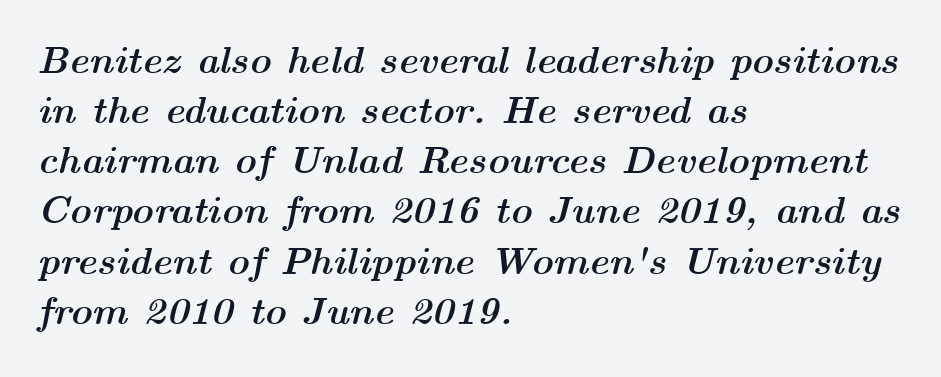
{"italic": "yes", "lean": "right", "slant_degrees": 14, "bold": "yes", "weight": "semibold", "width": "wide", "stroke_contrast": "medium", "x_height": "medium", "monospaced": "no", "underline": "no", "align": "left", "line_spacing": "normal", "line_spacing_ratio": 1.32, "letter_spacing": "normal", "letter_spacing_em": 0.0, "glyph_px": 38}
